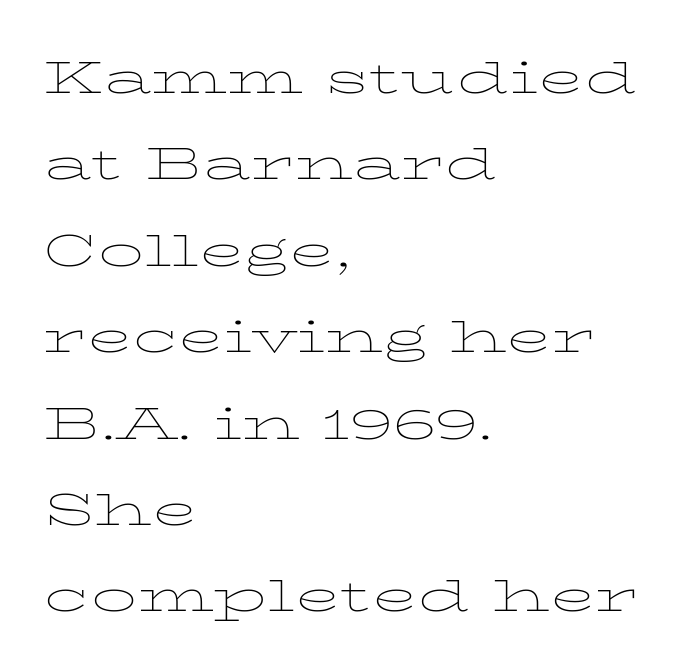
{"italic": "no", "bold": "no", "weight": "thin", "width": "wide", "stroke_contrast": "low", "x_height": "medium", "monospaced": "no", "underline": "no", "align": "left", "line_spacing": "normal", "line_spacing_ratio": 1.44, "letter_spacing": "normal", "letter_spacing_em": 0.0, "glyph_px": 60}
